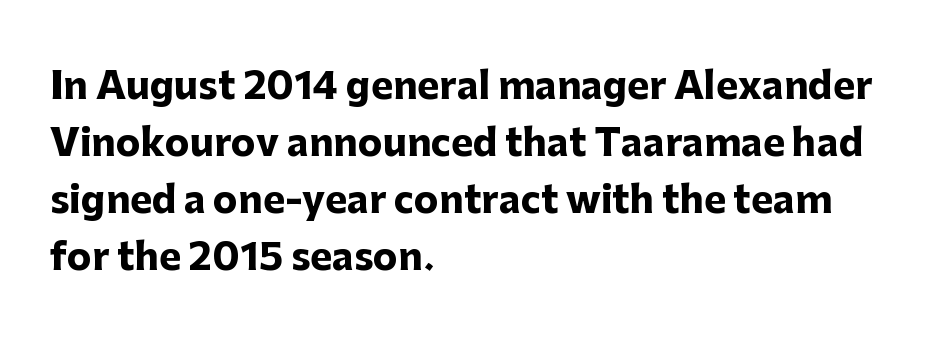
{"serif": "no", "italic": "no", "bold": "yes", "weight": "heavy", "width": "normal", "stroke_contrast": "low", "x_height": "medium", "monospaced": "no", "underline": "no", "align": "left", "line_spacing": "normal", "line_spacing_ratio": 1.54, "letter_spacing": "normal", "letter_spacing_em": 0.0, "glyph_px": 37}
